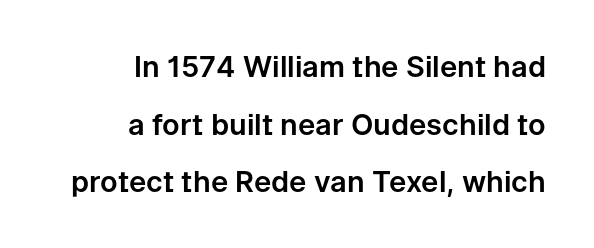
The image shows 29 px sans-serif type, upright; set right-aligned, loose line spacing (1.99x), normal letter spacing, not underlined; low stroke contrast and a medium x-height.
